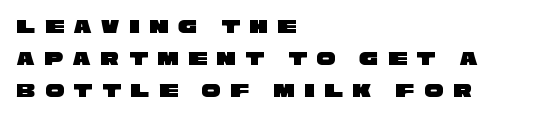
The image shows 21 px text type; set left-aligned, normal line spacing (1.52x), unusually wide letter spacing (+0.46 em), not underlined.
